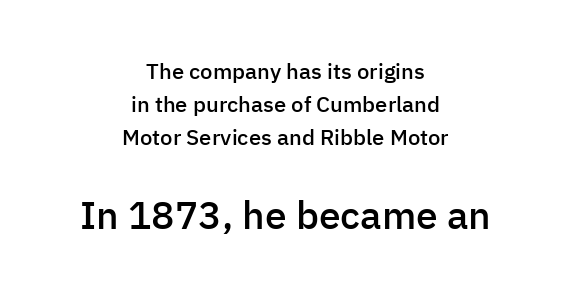
Bare-footed words on every line. Both edges are ragged and mirror each other, which tells us the setting is centered. Which chunk is bigger? The second one — the bottom block dwarfs the top. A typesetter would call this proportional, since set widths differ per character. The characters look somewhat weighty, a semibold short of true bold.
